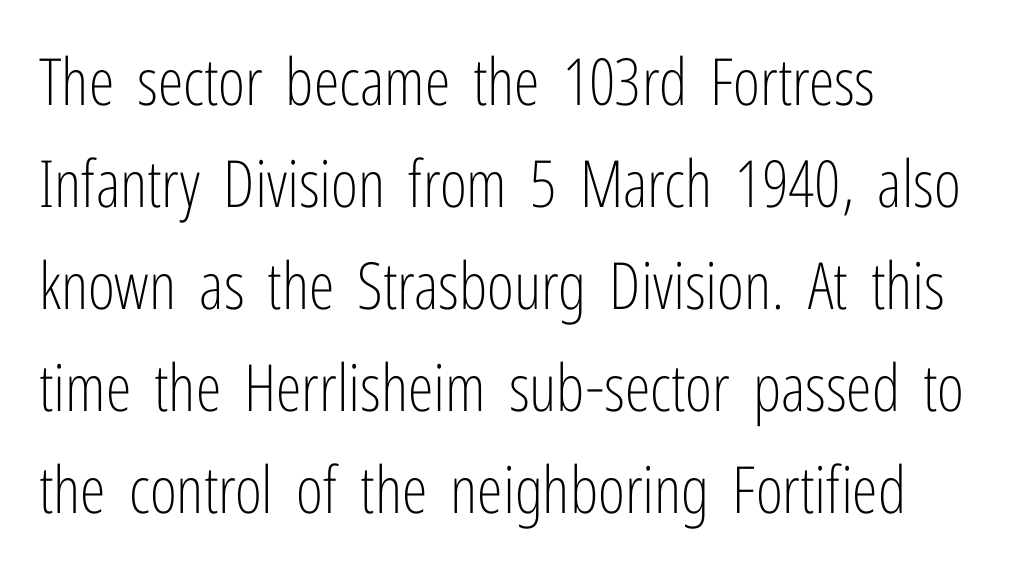
The image shows 65 px light, condensed sans-serif type, upright; set left-aligned, normal line spacing (1.57x), normal letter spacing, not underlined; low stroke contrast and a medium x-height.
